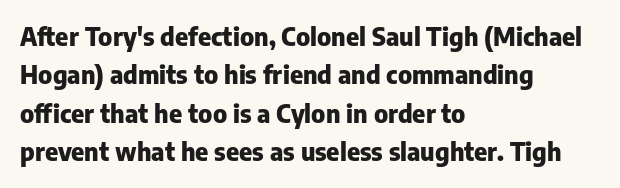
Q: Is the text bold? A: Yes.
Q: Is the text italic (slanted)? A: No, it is upright.
Q: Is the text underlined? A: No.
Q: How is the paragraph aligned? A: Left-aligned.
Q: Is the spacing between letters normal or unusually wide? A: Normal.
Q: Is the spacing between lines tight, normal or loose? A: Normal.
